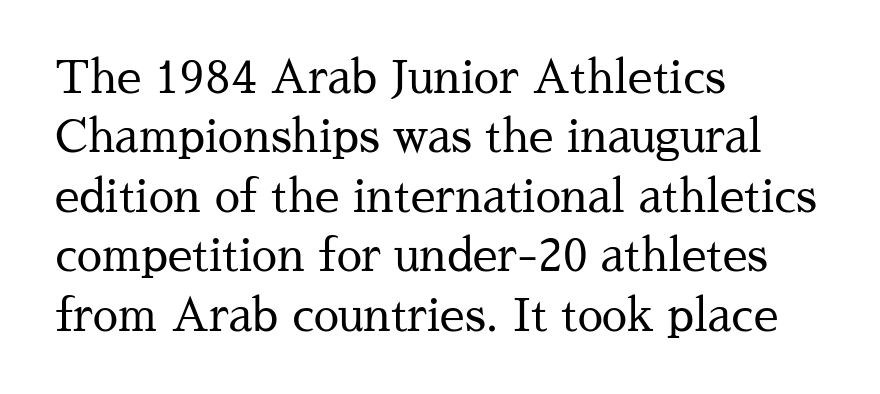
Q: Is the text bold? A: No.
Q: Is the text italic (slanted)? A: No, it is upright.
Q: Is the typeface a serif or a sans-serif typeface? A: Serif.
Q: Is the text underlined? A: No.
Q: How is the paragraph aligned? A: Left-aligned.
Q: Is the spacing between letters normal or unusually wide? A: Normal.
Q: Is the spacing between lines tight, normal or loose? A: Normal.
Q: Width (condensed, normal, or wide)? A: Normal.
Q: Stroke contrast? A: Medium.
Q: x-height? A: Medium.
Q: Monospaced? A: No.
